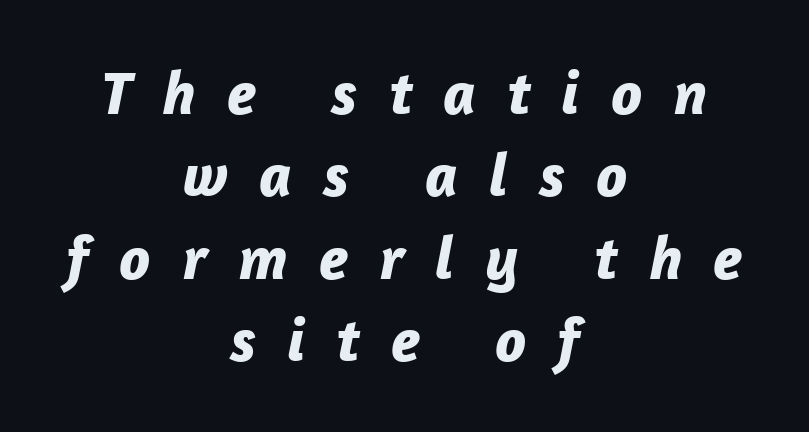
The words here are not underlined. Note the varied advance widths — an 'i' is clearly narrower than an 'm'. Each word looks stretched out because of the extra space between its letters. Compared with typical paragraphs, the rows here are spaced about the same. You'd pick this weight for a headline — it's a proper bold.
